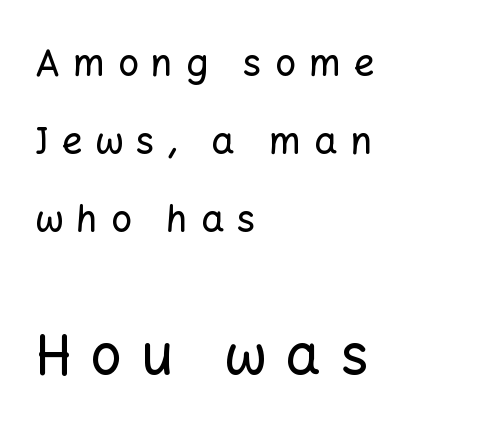
The rendering enlarges the type as you move from the upper chunk to the lower. In terms of letterform style, serifs are entirely absent. A typesetter would call this proportional, since set widths differ per character. No word sits above an underline.
